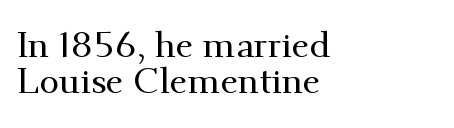
{"serif": "yes", "italic": "no", "width": "normal", "stroke_contrast": "medium", "x_height": "small", "monospaced": "no", "underline": "no", "align": "left", "line_spacing": "tight", "line_spacing_ratio": 0.99, "letter_spacing": "normal", "letter_spacing_em": 0.0, "glyph_px": 36}
